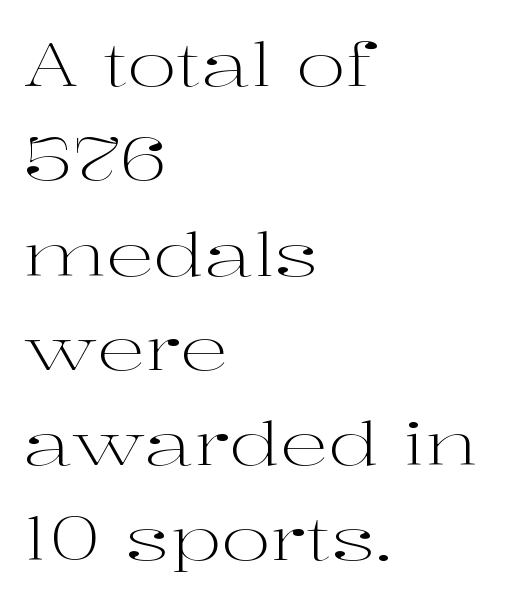
Q: Is the text bold? A: No.
Q: Is the text italic (slanted)? A: No, it is upright.
Q: Is the typeface a serif or a sans-serif typeface? A: Serif.
Q: Is the text underlined? A: No.
Q: How is the paragraph aligned? A: Left-aligned.
Q: Is the spacing between letters normal or unusually wide? A: Normal.
Q: Is the spacing between lines tight, normal or loose? A: Normal.
Q: Width (condensed, normal, or wide)? A: Wide.
Q: Stroke contrast? A: High.
Q: x-height? A: Medium.
Q: Monospaced? A: No.
